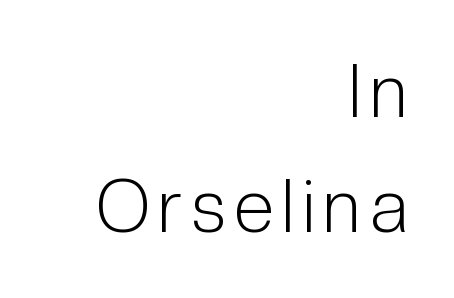
Proportional: the letters do not fall into vertical columns. The lines in this sample share a right terminus and differ only in where they begin. The strokes are not fattened; the text isn't bold. A clean baseline with only descenders dipping below it. Designer's note — italics off, roman on. Note: no serifs on the glyphs.
